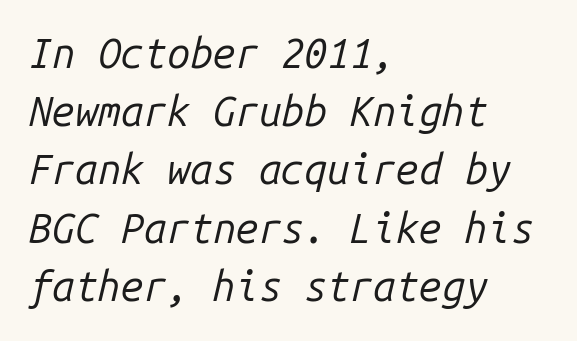
The image shows 41 px regular-weight type, italic (leaning right), monospaced; set left-aligned, normal line spacing (1.42x), normal letter spacing, not underlined; low stroke contrast and a medium x-height.
